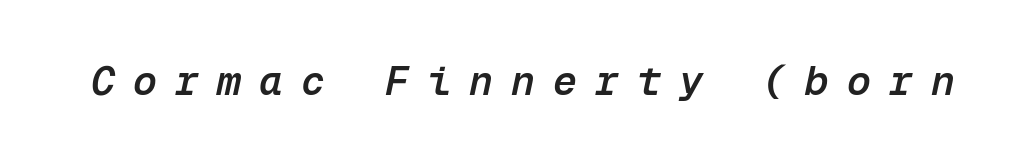
{"italic": "yes", "lean": "right", "slant_degrees": 12, "bold": "semi", "weight": "semibold", "width": "normal", "stroke_contrast": "low", "x_height": "medium", "monospaced": "yes", "underline": "no", "letter_spacing": "wide", "letter_spacing_em": 0.45, "glyph_px": 40}
